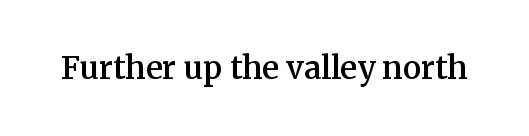
The image shows 31 px semibold serif type, upright; set normal letter spacing, not underlined; medium stroke contrast and a medium x-height.
